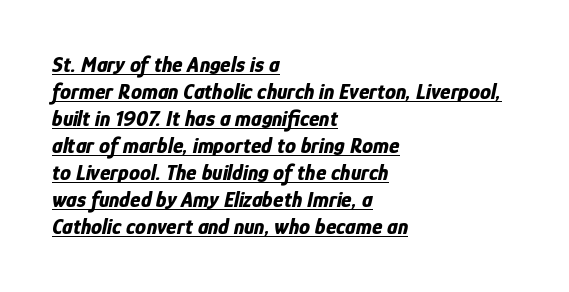
Q: Is the text bold? A: Yes.
Q: Is the text italic (slanted)? A: Yes, it leans right by about 12 degrees.
Q: Is the text underlined? A: Yes.
Q: How is the paragraph aligned? A: Left-aligned.
Q: Is the spacing between letters normal or unusually wide? A: Normal.
